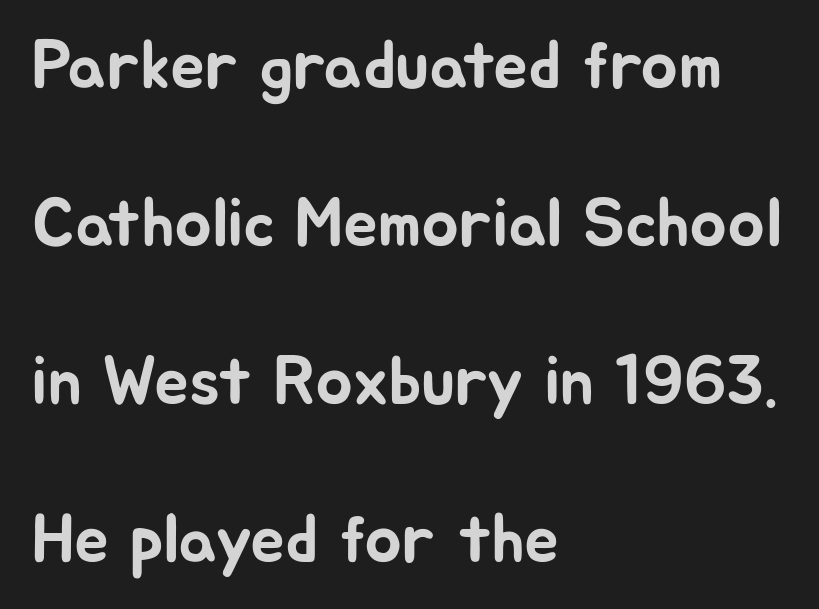
{"serif": "no", "italic": "no", "width": "normal", "stroke_contrast": "low", "x_height": "medium", "monospaced": "no", "underline": "no", "align": "left", "line_spacing": "loose", "line_spacing_ratio": 2.29, "letter_spacing": "normal", "letter_spacing_em": 0.0, "glyph_px": 69}
